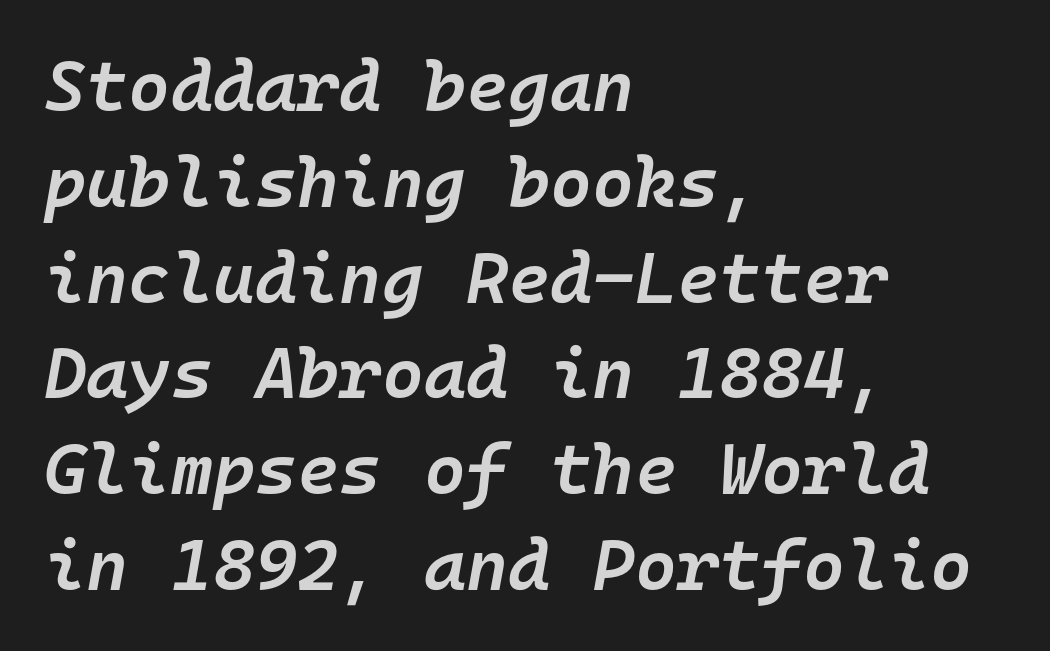
{"italic": "yes", "lean": "right", "slant_degrees": 10, "bold": "semi", "weight": "semibold", "width": "normal", "stroke_contrast": "low", "x_height": "medium", "monospaced": "yes", "underline": "no", "align": "left", "line_spacing": "normal", "line_spacing_ratio": 1.33, "letter_spacing": "normal", "letter_spacing_em": 0.0, "glyph_px": 72}
